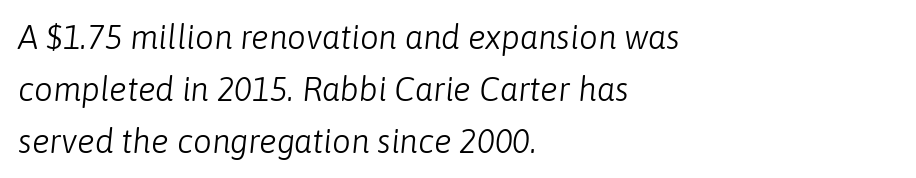
The image shows 33 px light type, italic (leaning right); set left-aligned, normal line spacing (1.57x), normal letter spacing, not underlined; low stroke contrast and a medium x-height.
